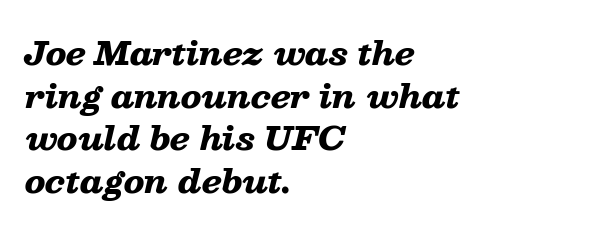
{"italic": "yes", "lean": "right", "slant_degrees": 13, "bold": "yes", "weight": "heavy", "width": "wide", "stroke_contrast": "low", "x_height": "medium", "monospaced": "no", "underline": "no", "align": "left", "line_spacing": "normal", "line_spacing_ratio": 1.33, "letter_spacing": "normal", "letter_spacing_em": 0.0, "glyph_px": 32}
